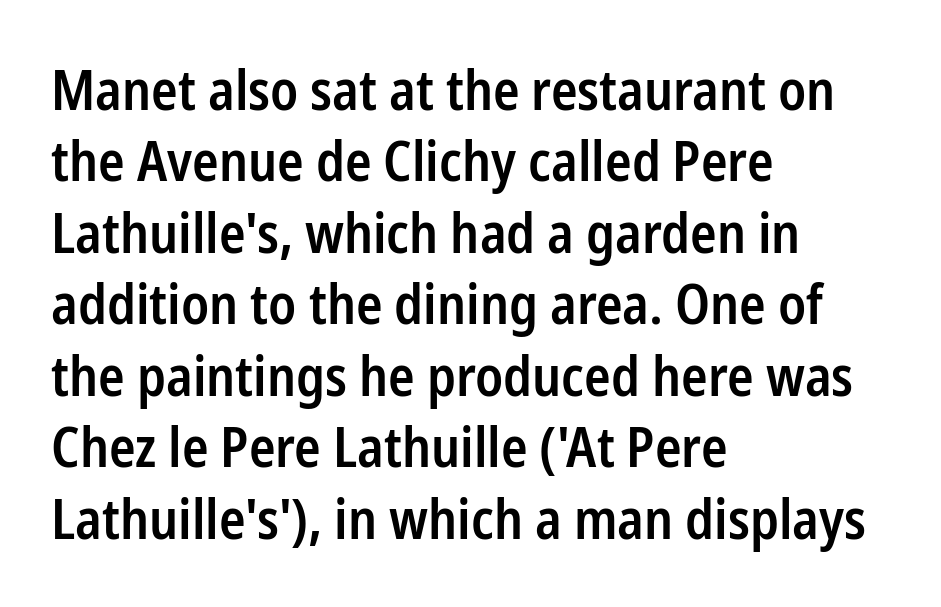
Q: Is the text bold? A: Semi-bold.
Q: Is the text italic (slanted)? A: No, it is upright.
Q: Is the typeface a serif or a sans-serif typeface? A: Sans-serif.
Q: Is the text underlined? A: No.
Q: How is the paragraph aligned? A: Left-aligned.
Q: Is the spacing between letters normal or unusually wide? A: Normal.
Q: Is the spacing between lines tight, normal or loose? A: Normal.
Q: Width (condensed, normal, or wide)? A: Condensed.
Q: Stroke contrast? A: Low.
Q: x-height? A: Medium.
Q: Monospaced? A: No.
